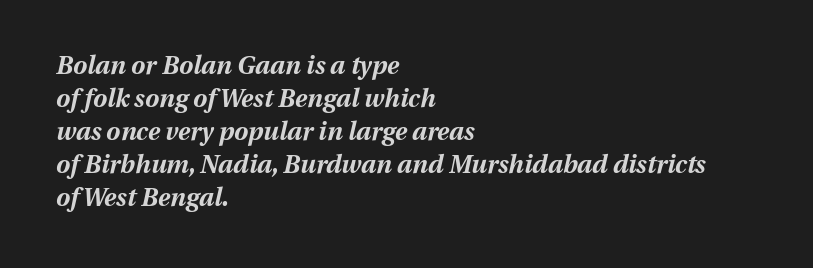
Baseline-to-baseline distance is the conventional proportion of letter height. Words appear dense and cohesive because spacing is normal. Layout note: lines flush left. The font is running at its bold setting. The whole block is typeset with a tilt. The area under the type is left untouched.
